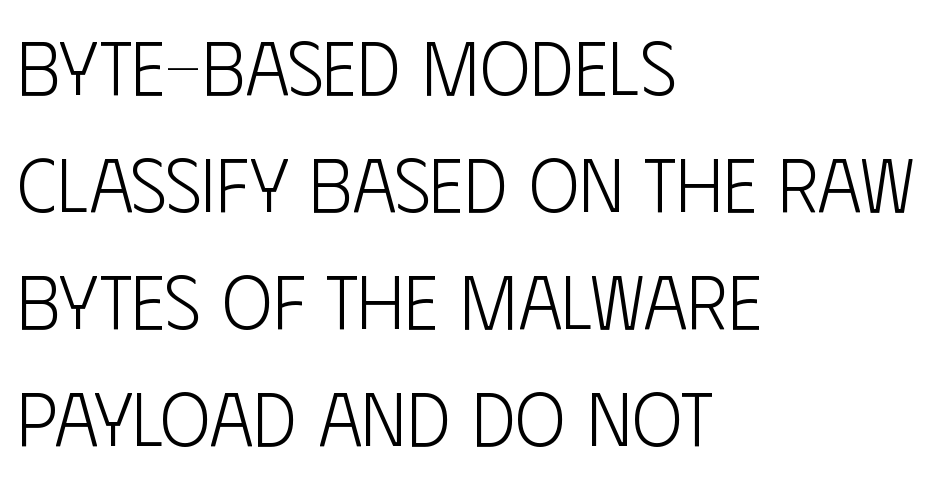
{"serif": "no", "italic": "no", "bold": "no", "weight": "light", "width": "condensed", "stroke_contrast": "low", "x_height": "large", "monospaced": "no", "underline": "no", "align": "left", "line_spacing": "normal", "line_spacing_ratio": 1.54, "letter_spacing": "normal", "letter_spacing_em": 0.0, "glyph_px": 76}
